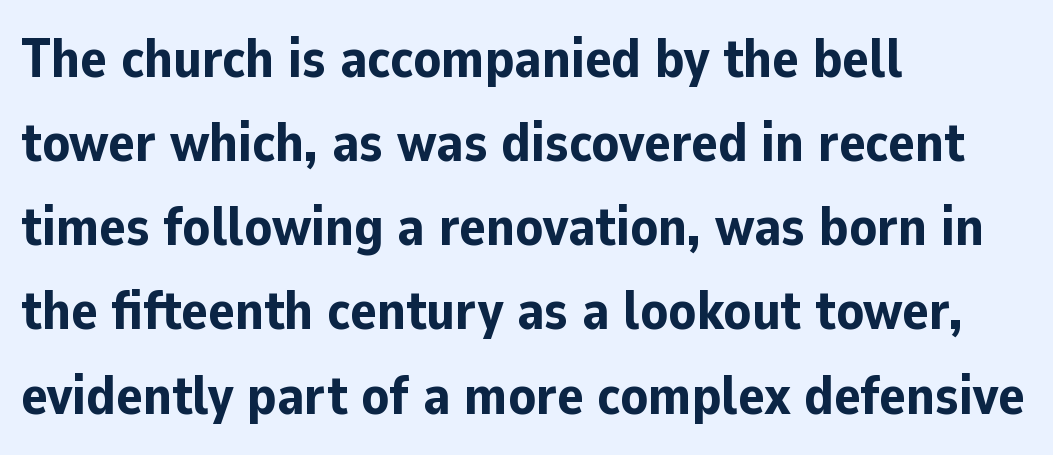
Decoration check: the copy has no underline. A roman cut, with each character standing at attention. You can tell from the bare stems that sans-serif type was used. I'd describe the lettering as bold — thick and assertive. The passage shown stacks its lines at a standard gap.
